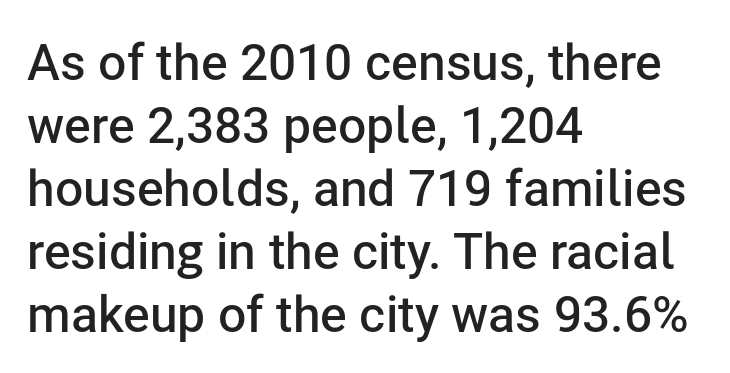
The image shows 50 px semibold sans-serif type, upright; set left-aligned, normal line spacing (1.26x), normal letter spacing, not underlined; low stroke contrast and a medium x-height.
